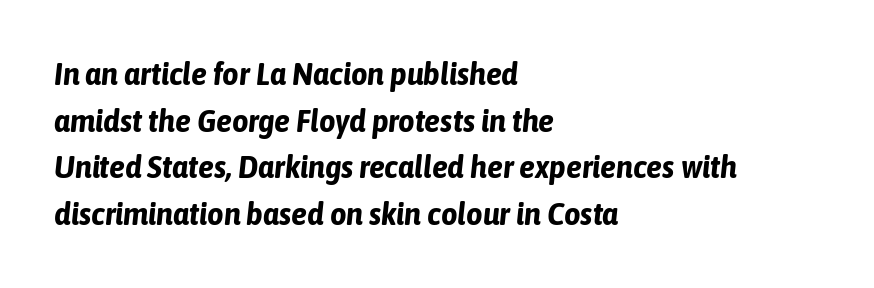
{"italic": "yes", "lean": "right", "slant_degrees": 6, "bold": "yes", "weight": "bold", "width": "condensed", "stroke_contrast": "low", "x_height": "medium", "monospaced": "no", "underline": "no", "align": "left", "line_spacing": "normal", "line_spacing_ratio": 1.46, "letter_spacing": "normal", "letter_spacing_em": 0.0, "glyph_px": 32}
